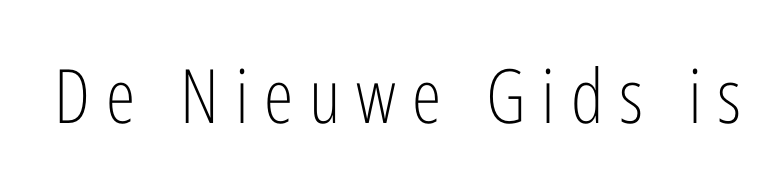
Style check: upright. The type is letterspaced generously, with wide tracking. The face used here is proportionally spaced, like ordinary book or web type. The letters look calm and open, with moderate or lighter stems. Font category for this specimen: sans-serif.
